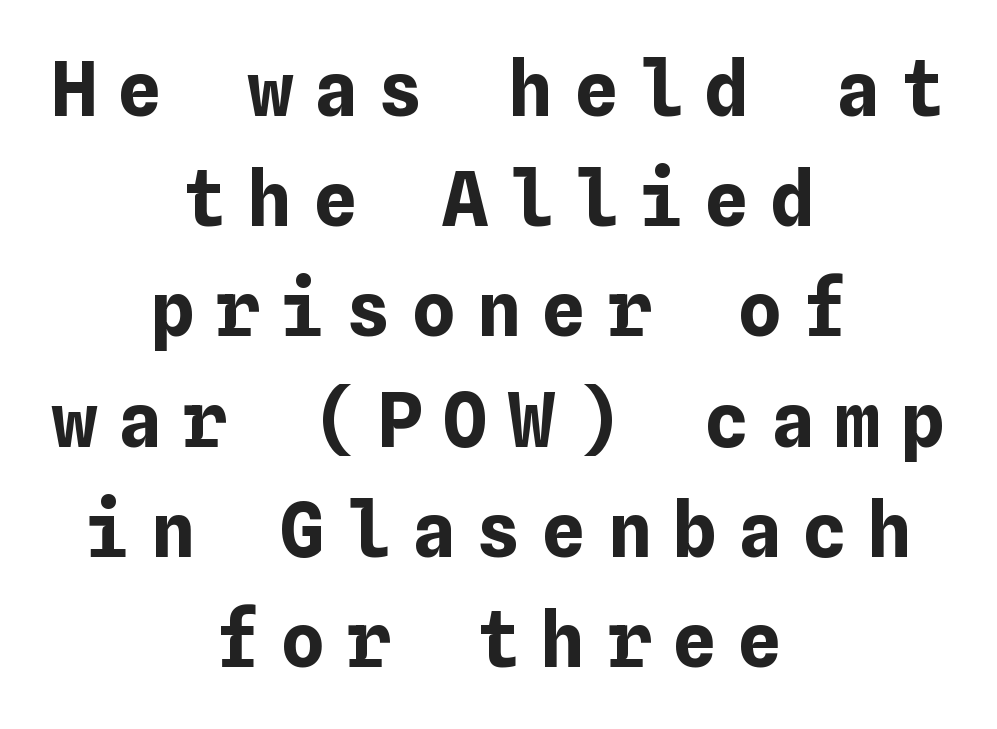
Between one letter and the next there's a generous, obvious gap. Casual observation: everything's sitting right in the middle. Interline gaps are of average width in this sample. Stroke thickness is high; the sample reads as a true bold. Posture: vertical.
